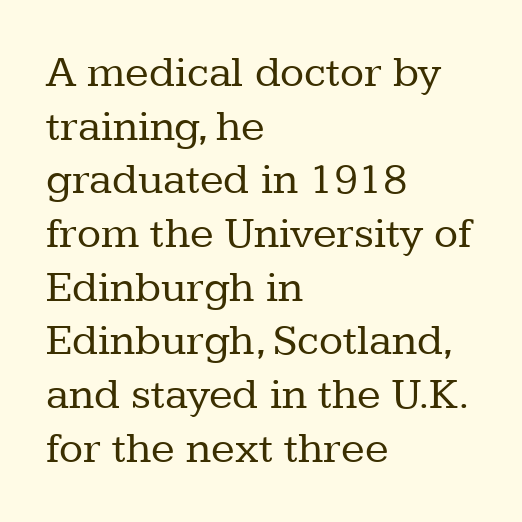
{"serif": "yes", "italic": "no", "bold": "no", "weight": "regular", "width": "normal", "stroke_contrast": "low", "x_height": "medium", "monospaced": "no", "underline": "no", "align": "left", "line_spacing_ratio": 1.22, "letter_spacing": "normal", "letter_spacing_em": 0.0, "glyph_px": 44}
